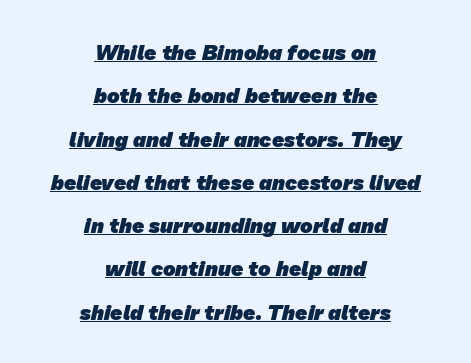
The tracking reads as untouched default to a designer's eye. Emphasis is given by a line drawn under the lettering. A dark, heavy texture on the line: the type is bold. Caption: multi-line text, centered on the measure. Regarding leading, the lines here are spaced well apart.
